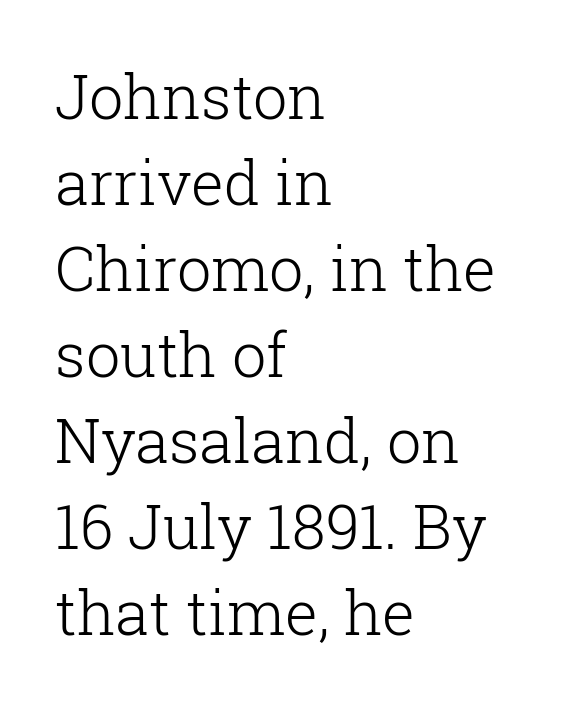
Is the block centered? No — it sits flush against the left margin. Notice how descenders clear the ascenders below comfortably — that's standard leading. Looks like regular typesetting: each glyph gets only the width it needs. A roman cut, with each character standing at attention. The face looks like a standard text weight, possibly lighter.
